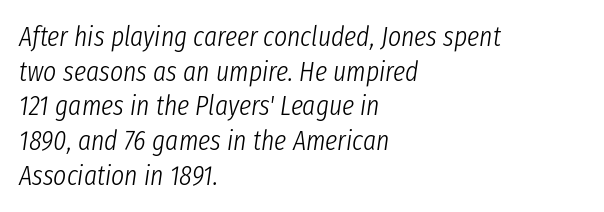
The image shows 28 px light, condensed type, italic (leaning right); set left-aligned, line spacing 1.24x, normal letter spacing, not underlined; low stroke contrast and a medium x-height.
